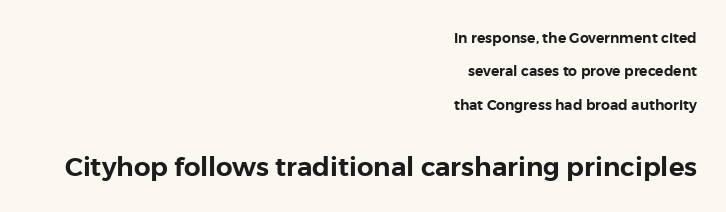
Q: Is the text italic (slanted)? A: No, it is upright.
Q: Is the text underlined? A: No.
Q: How is the paragraph aligned? A: Right-aligned.
Q: Is the spacing between letters normal or unusually wide? A: Normal.
Q: Is the spacing between lines tight, normal or loose? A: Loose.
Q: Which block of text is set in a larger size, the first (top) or the second (bottom)? A: The second (bottom) one.
